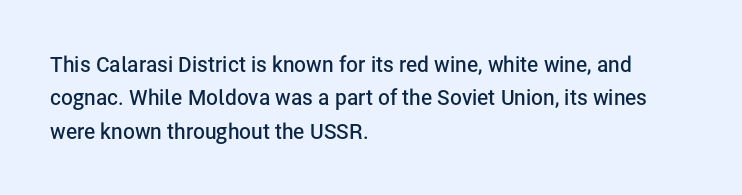
Q: Is the text bold? A: Semi-bold.
Q: Is the text italic (slanted)? A: No, it is upright.
Q: Is the text underlined? A: No.
Q: How is the paragraph aligned? A: Left-aligned.
Q: Is the spacing between letters normal or unusually wide? A: Normal.
Q: Is the spacing between lines tight, normal or loose? A: Normal.
